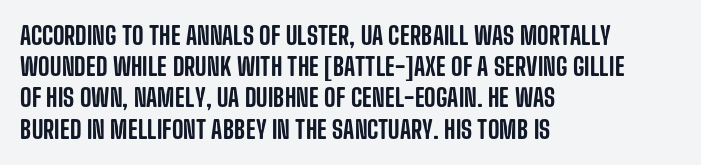
If you drew a line through each stem, it would be perfectly vertical. Leading: standard. The setting favours the left margin, as ordinary paragraphs usually do. Nobody touched the tracking dial on this one. Lines of text with bare space underneath.
